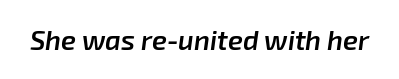
{"italic": "yes", "lean": "right", "slant_degrees": 8, "bold": "semi", "underline": "no", "letter_spacing": "normal", "letter_spacing_em": 0.0, "glyph_px": 27}
